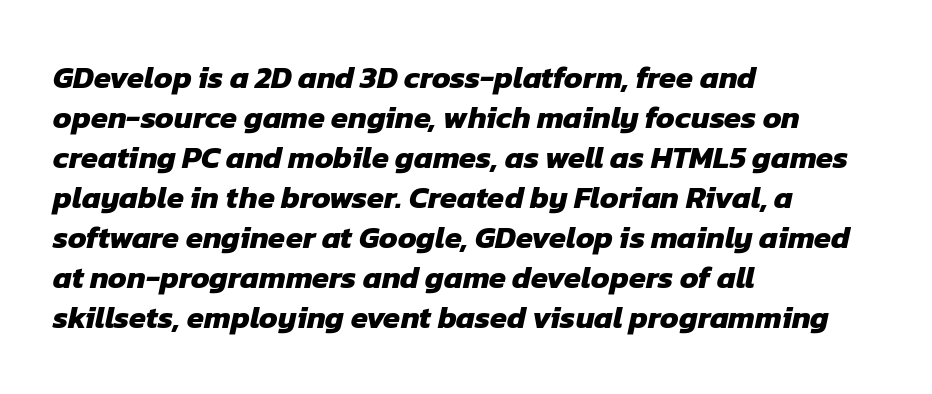
Baseline-to-baseline distance is the conventional proportion of letter height. The letterforms sit shoulder to shoulder at normal distance. The characters display no serif detailing; their extremities are plain. The face used here is proportionally spaced, like ordinary book or web type.
